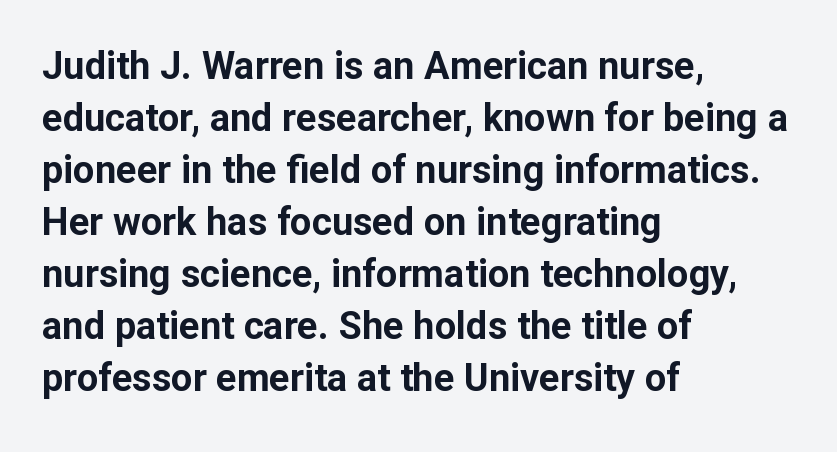
{"serif": "no", "italic": "no", "bold": "yes", "weight": "bold", "width": "normal", "stroke_contrast": "low", "x_height": "medium", "monospaced": "no", "underline": "no", "align": "left", "line_spacing": "normal", "line_spacing_ratio": 1.37, "letter_spacing": "normal", "letter_spacing_em": 0.0, "glyph_px": 38}
